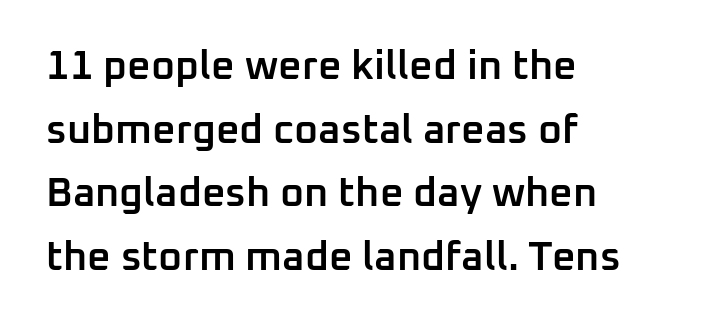
If you measured baseline to baseline, you'd find a middling distance. Anything drawn beneath the words? Only blank space. This is moderately heavy type, rendered in semibold. Spacing verdict: proportional, widths tailored to each character.
